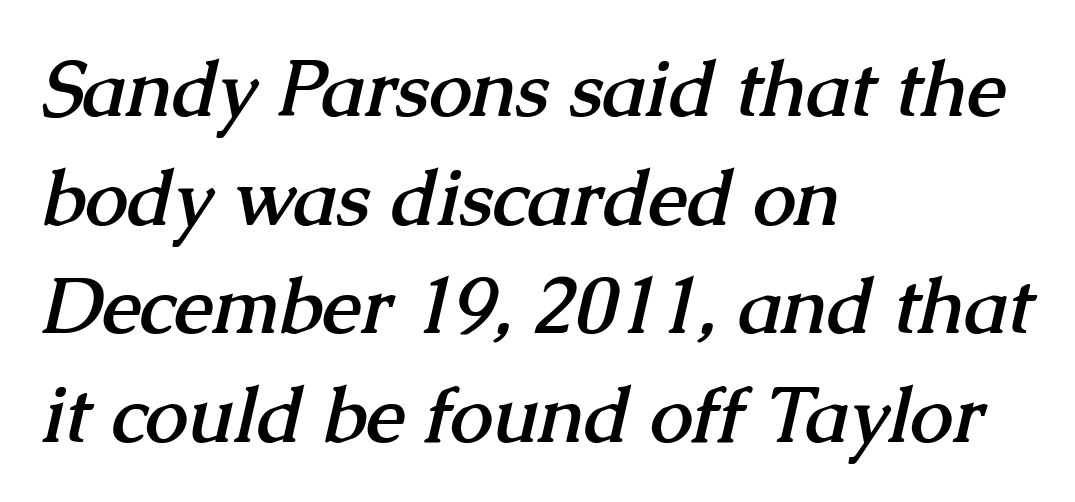
Q: Is the text bold? A: Yes.
Q: Is the typeface a serif or a sans-serif typeface? A: Serif.
Q: Is the text underlined? A: No.
Q: How is the paragraph aligned? A: Left-aligned.
Q: Is the spacing between letters normal or unusually wide? A: Normal.
Q: Is the spacing between lines tight, normal or loose? A: Normal.
Q: Width (condensed, normal, or wide)? A: Normal.
Q: Stroke contrast? A: Medium.
Q: x-height? A: Medium.
Q: Monospaced? A: No.
